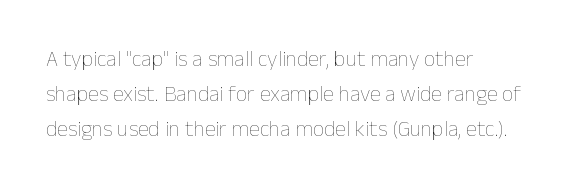
The image shows 22 px text type, upright; set left-aligned, normal line spacing (1.58x), normal letter spacing, not underlined.
